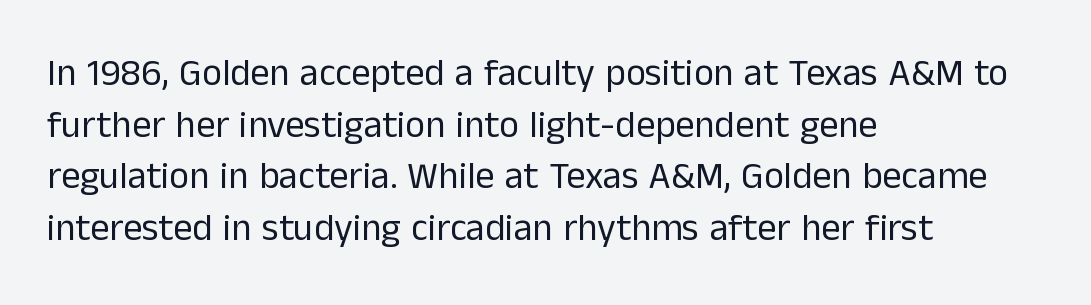
The image shows 38 px regular-weight sans-serif type, upright; set left-aligned, normal line spacing (1.36x), normal letter spacing, not underlined; low stroke contrast and a medium x-height.
